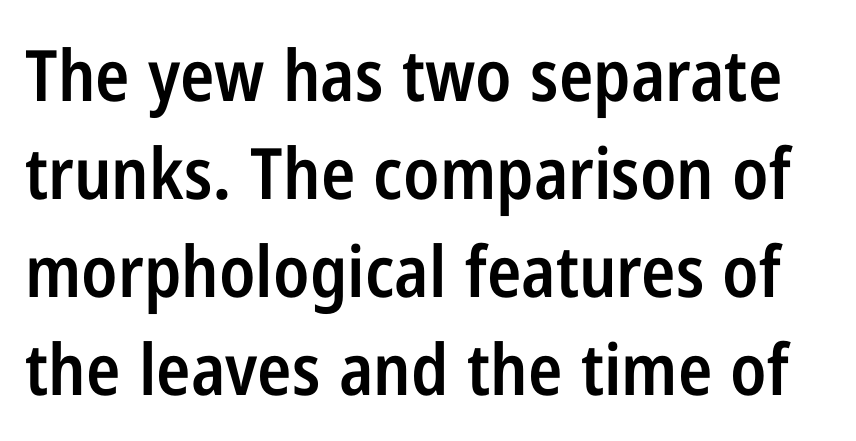
Q: Is the text bold? A: Semi-bold.
Q: Is the text italic (slanted)? A: No, it is upright.
Q: Is the typeface a serif or a sans-serif typeface? A: Sans-serif.
Q: Is the text underlined? A: No.
Q: Is the spacing between letters normal or unusually wide? A: Normal.
Q: Is the spacing between lines tight, normal or loose? A: Normal.
Q: Width (condensed, normal, or wide)? A: Condensed.
Q: Stroke contrast? A: Low.
Q: x-height? A: Medium.
Q: Monospaced? A: No.
